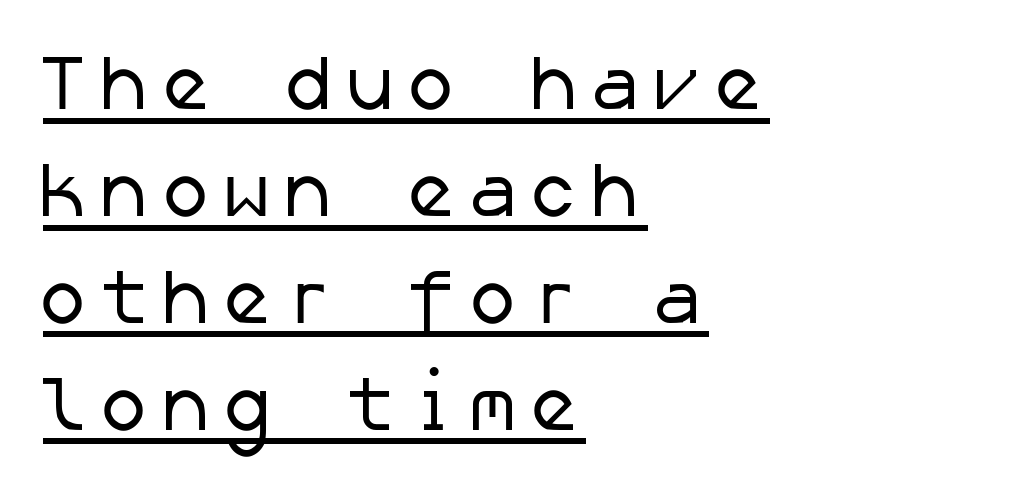
Q: Is the text bold? A: No.
Q: Is the typeface a serif or a sans-serif typeface? A: Sans-serif.
Q: Is the text underlined? A: Yes.
Q: How is the paragraph aligned? A: Left-aligned.
Q: Is the spacing between lines tight, normal or loose? A: Normal.
Q: Width (condensed, normal, or wide)? A: Normal.
Q: Stroke contrast? A: Low.
Q: x-height? A: Medium.
